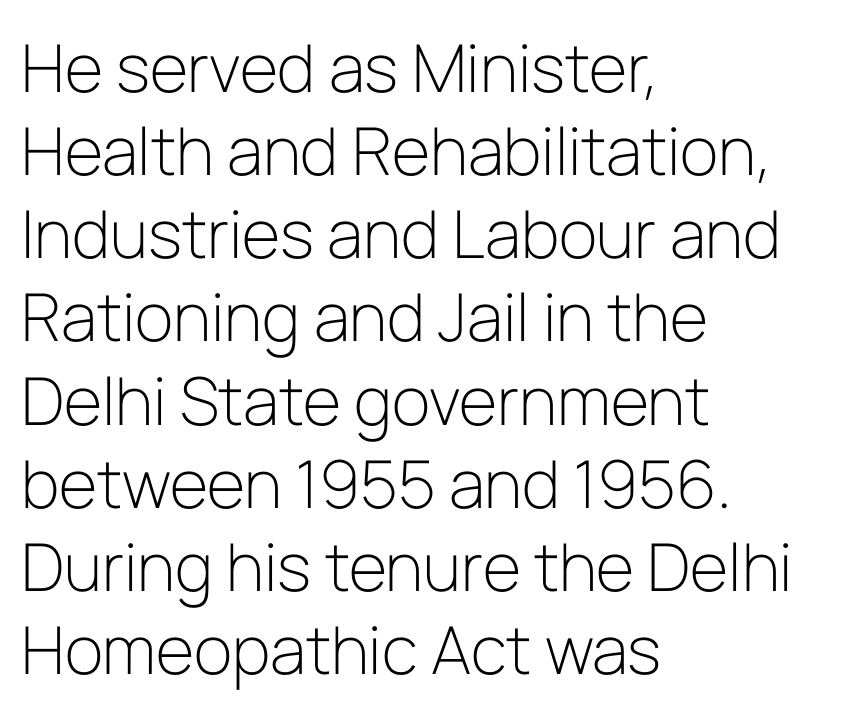
Default kerning and tracking; the words read as compact shapes. Caption: face not bold, strokes unweighted. Proportional: the letters do not fall into vertical columns. Regular leading. Left-aligned paragraph, ragged on the right. The passage shown is not underscored anywhere.
